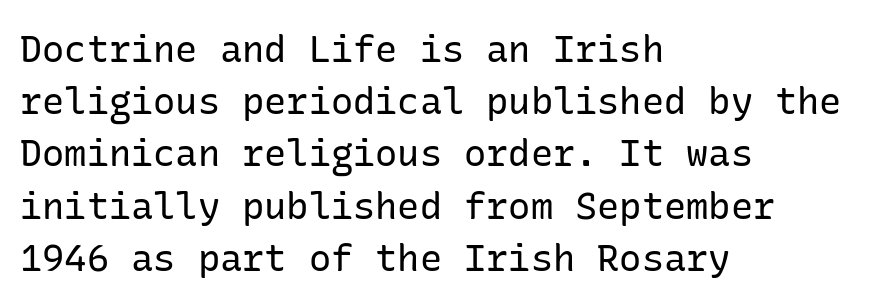
Q: Is the text bold? A: No.
Q: Is the text italic (slanted)? A: No, it is upright.
Q: Is the typeface a serif or a sans-serif typeface? A: Sans-serif.
Q: Is the text underlined? A: No.
Q: How is the paragraph aligned? A: Left-aligned.
Q: Is the spacing between letters normal or unusually wide? A: Normal.
Q: Is the spacing between lines tight, normal or loose? A: Normal.
Q: Width (condensed, normal, or wide)? A: Normal.
Q: Stroke contrast? A: Low.
Q: x-height? A: Medium.
